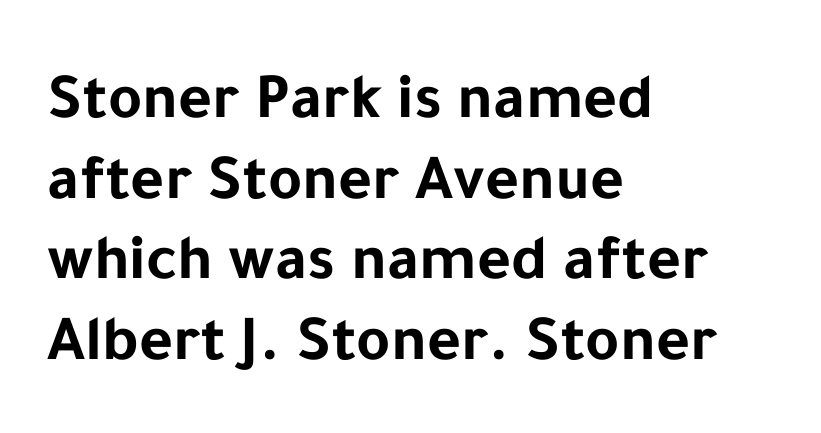
Posture: straight, roman, zero tilt. Clear beneath every line of the passage. Serifs: no, the terminals of the letterforms are clean. The gaps between neighbouring characters are ordinary and unremarkable. Do the characters align in a grid? No, the font is proportional.
